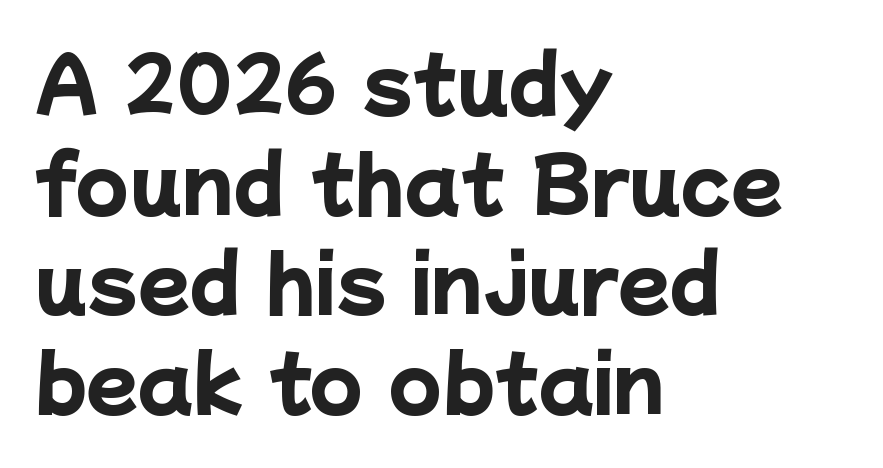
Words float on clear page, feet unadorned. If you measured baseline to baseline, you'd find a middling distance. Typographically, this falls in the sans-serif category. A typesetter would call this proportional, since set widths differ per character. Here the glyphs are tracked normally, forming tight word shapes.
